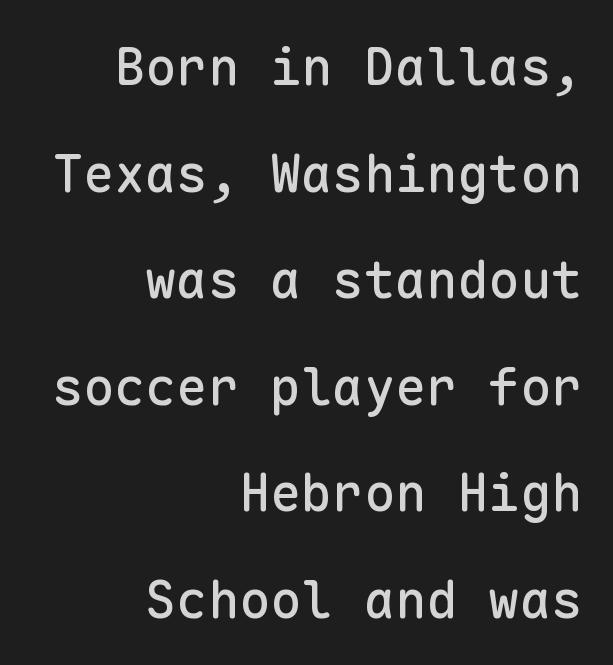
Q: Is the text italic (slanted)? A: No, it is upright.
Q: Is the typeface a serif or a sans-serif typeface? A: Sans-serif.
Q: Is the text underlined? A: No.
Q: How is the paragraph aligned? A: Right-aligned.
Q: Is the spacing between letters normal or unusually wide? A: Normal.
Q: Is the spacing between lines tight, normal or loose? A: Loose.
Q: Width (condensed, normal, or wide)? A: Normal.
Q: Stroke contrast? A: Low.
Q: x-height? A: Medium.
Q: Monospaced? A: Yes.
